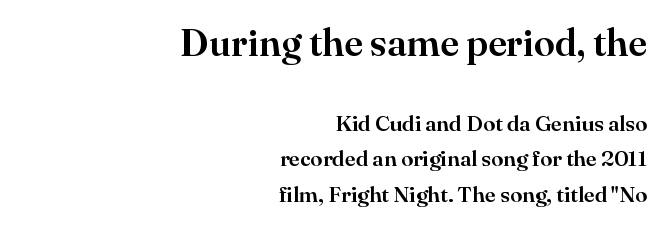
Q: Is the text italic (slanted)? A: No, it is upright.
Q: Is the typeface a serif or a sans-serif typeface? A: Serif.
Q: Is the text underlined? A: No.
Q: How is the paragraph aligned? A: Right-aligned.
Q: Is the spacing between letters normal or unusually wide? A: Normal.
Q: Is the spacing between lines tight, normal or loose? A: Normal.
Q: Which block of text is set in a larger size, the first (top) or the second (bottom)? A: The first (top) one.
Q: Width (condensed, normal, or wide)? A: Normal.
Q: Stroke contrast? A: High.
Q: x-height? A: Small.
Q: Monospaced? A: No.
